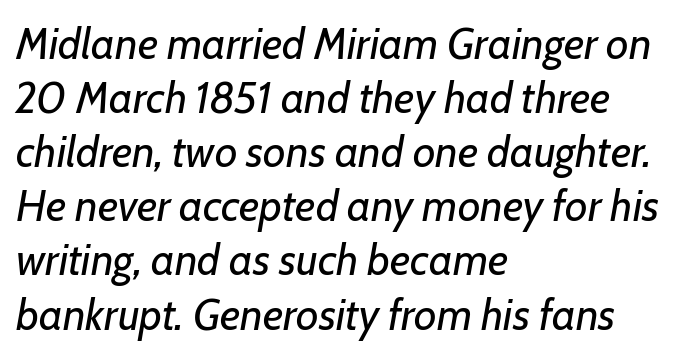
Type without underlining. Does the lettering tilt? It does — this is italic. Note the varied advance widths — an 'i' is clearly narrower than an 'm'. The rendering keeps characters at their native spacing. Think standard paragraph weight, or any step lighter than that.
